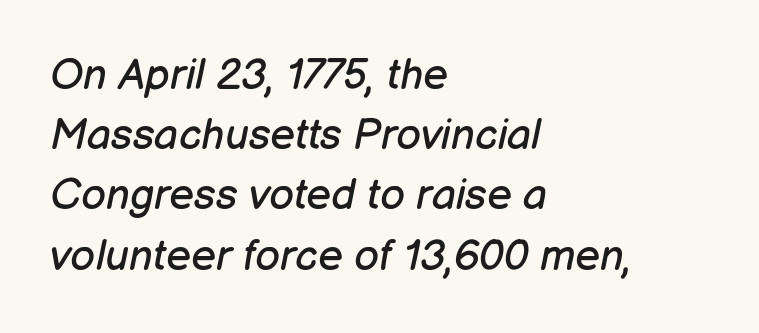
The image shows 43 px regular-weight type, italic (leaning right); set left-aligned, normal line spacing (1.4x), normal letter spacing, not underlined; low stroke contrast and a medium x-height.
